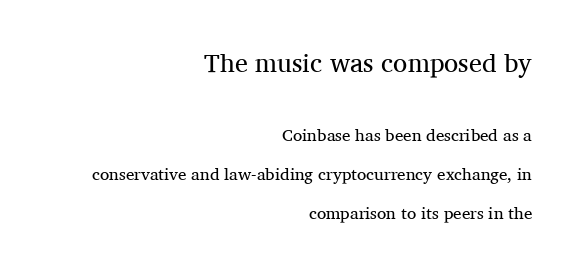
Between these two stacked blocks, the higher one wins on size. Inter-character spacing is left at the font's built-in metrics. Any mark beneath the type? The region is blank. A typesetter would call this leading open, well beyond the default. Nope, not italic — everything's standing straight. Short and long lines alike share a common ending point at right.
